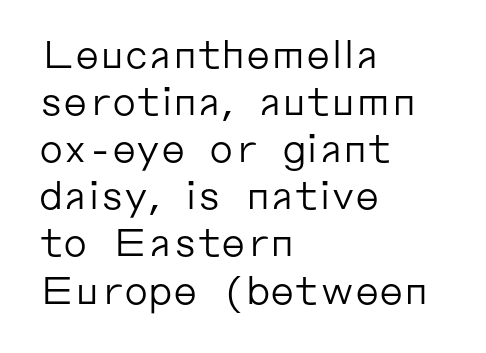
The image shows 38 px regular-weight sans-serif type, upright; set left-aligned, line spacing 1.24x, normal letter spacing, not underlined; low stroke contrast and a medium x-height.
